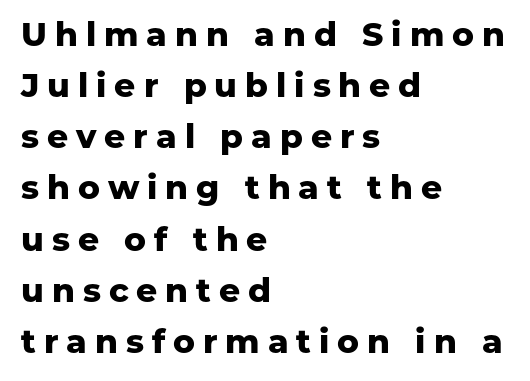
This is the regular roman posture of the typeface. These lines are rendered in a variable-pitch font. The string is rendered with underlining switched off. How are the letters spaced? Widely, with obvious added tracking. The text block is weighted toward the left margin, trailing off unevenly rightward. Compared with typical paragraphs, the rows here are spaced about the same.
